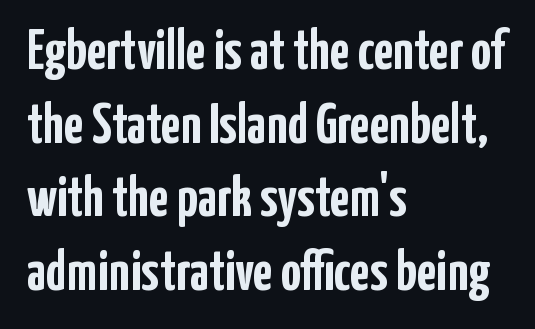
Q: Is the text bold? A: Yes.
Q: Is the text italic (slanted)? A: No, it is upright.
Q: Is the typeface a serif or a sans-serif typeface? A: Sans-serif.
Q: Is the text underlined? A: No.
Q: How is the paragraph aligned? A: Left-aligned.
Q: Is the spacing between letters normal or unusually wide? A: Normal.
Q: Is the spacing between lines tight, normal or loose? A: Normal.
Q: Width (condensed, normal, or wide)? A: Condensed.
Q: Stroke contrast? A: Low.
Q: x-height? A: Medium.
Q: Monospaced? A: No.
